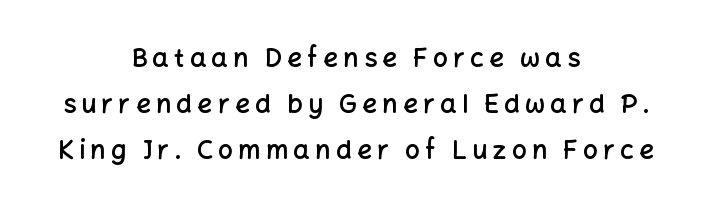
The image shows 26 px text type, upright; set centered, line spacing 1.77x, unusually wide letter spacing (+0.2 em), not underlined.
